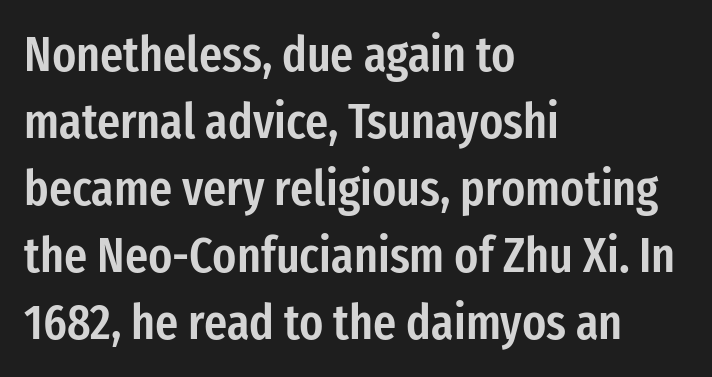
The image shows 50 px semibold, condensed sans-serif type, upright; set left-aligned, normal line spacing (1.34x), normal letter spacing, not underlined; low stroke contrast and a medium x-height.
